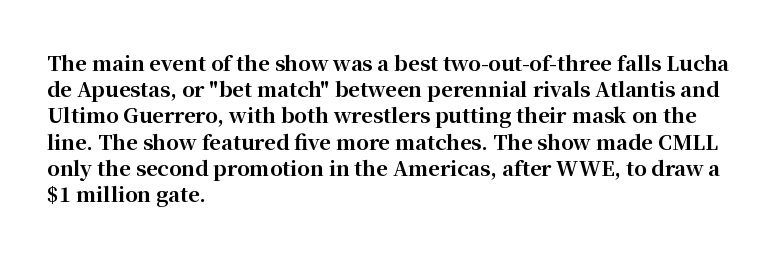
{"italic": "no", "bold": "yes", "underline": "no", "align": "left", "line_spacing": "normal", "line_spacing_ratio": 1.31, "letter_spacing": "normal", "letter_spacing_em": 0.0, "glyph_px": 20}
